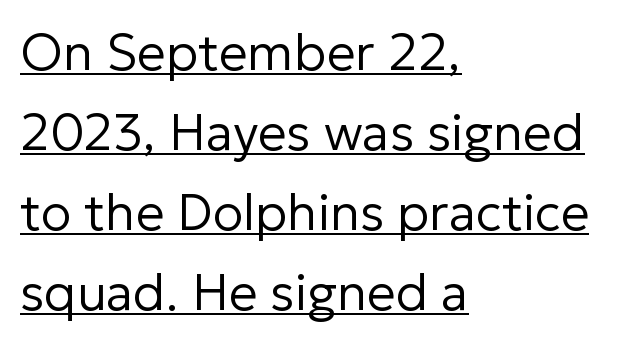
Q: Is the text bold? A: No.
Q: Is the text italic (slanted)? A: No, it is upright.
Q: Is the typeface a serif or a sans-serif typeface? A: Sans-serif.
Q: Is the text underlined? A: Yes.
Q: How is the paragraph aligned? A: Left-aligned.
Q: Is the spacing between letters normal or unusually wide? A: Normal.
Q: Is the spacing between lines tight, normal or loose? A: Normal.
Q: Width (condensed, normal, or wide)? A: Normal.
Q: Stroke contrast? A: Low.
Q: x-height? A: Medium.
Q: Monospaced? A: No.
